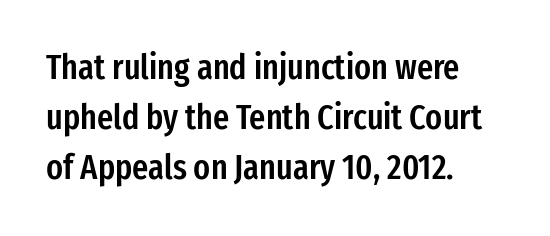
The image shows 35 px semibold, condensed sans-serif type, upright; set left-aligned, normal line spacing (1.43x), normal letter spacing, not underlined; low stroke contrast and a medium x-height.
